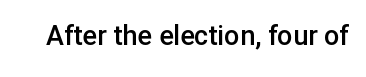
{"italic": "no", "bold": "semi", "underline": "no", "letter_spacing": "normal", "letter_spacing_em": 0.0, "glyph_px": 27}
